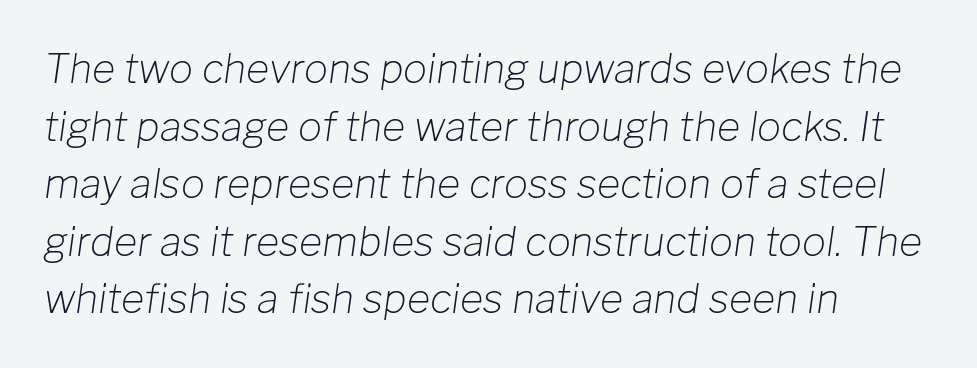
In CSS terms this would be text-align: left. Letter spacing: default. Any mark beneath the type? The region is blank. Students, observe: this is what conventionally led text looks like. The whole block is typeset with a tilt. Looks like regular typesetting: each glyph gets only the width it needs.
